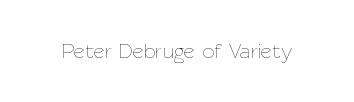
{"italic": "no", "bold": "no", "underline": "no", "letter_spacing": "normal", "letter_spacing_em": 0.0, "glyph_px": 21}
